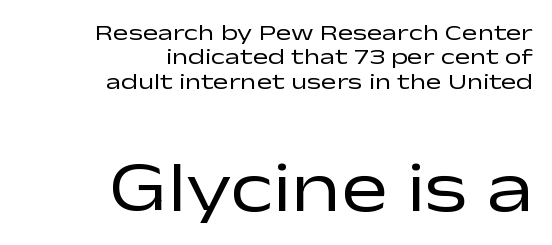
Q: Is the text bold? A: No.
Q: Is the text italic (slanted)? A: No, it is upright.
Q: Is the typeface a serif or a sans-serif typeface? A: Sans-serif.
Q: Is the text underlined? A: No.
Q: How is the paragraph aligned? A: Right-aligned.
Q: Is the spacing between letters normal or unusually wide? A: Normal.
Q: Is the spacing between lines tight, normal or loose? A: Tight.
Q: Which block of text is set in a larger size, the first (top) or the second (bottom)? A: The second (bottom) one.
Q: Width (condensed, normal, or wide)? A: Wide.
Q: Stroke contrast? A: Low.
Q: x-height? A: Medium.
Q: Monospaced? A: No.
